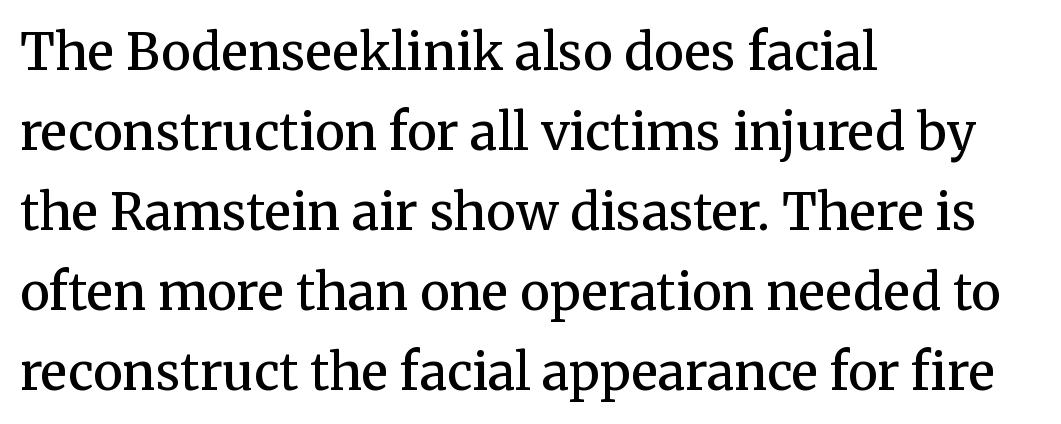
The image shows 50 px semibold serif type, upright; set left-aligned, normal line spacing (1.6x), normal letter spacing, not underlined; medium stroke contrast and a medium x-height.
